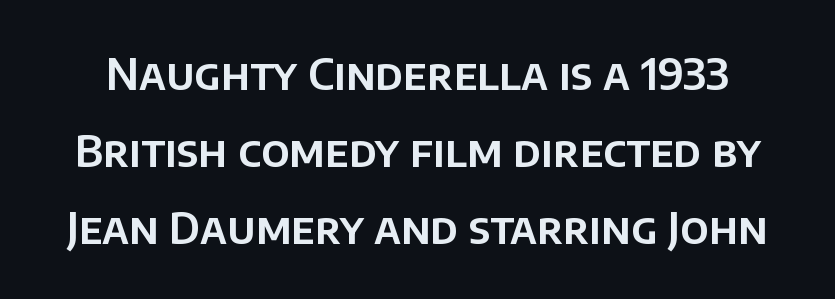
If you drew a line through each stem, it would be perfectly vertical. Looks like regular typesetting: each glyph gets only the width it needs. Quick note: underline off. The face used here is a sans, in the tradition of grotesques and geometrics. Observe the ordinary spacing: letters are neighbours, not strangers.
